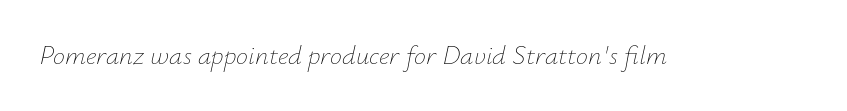
Q: Is the text bold? A: No.
Q: Is the text italic (slanted)? A: Yes, it leans right by about 12 degrees.
Q: Is the text underlined? A: No.
Q: Is the spacing between letters normal or unusually wide? A: Normal.
